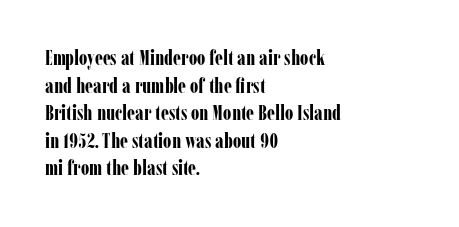
The image shows 21 px bold type, upright; set left-aligned, normal line spacing (1.31x), normal letter spacing, not underlined.
